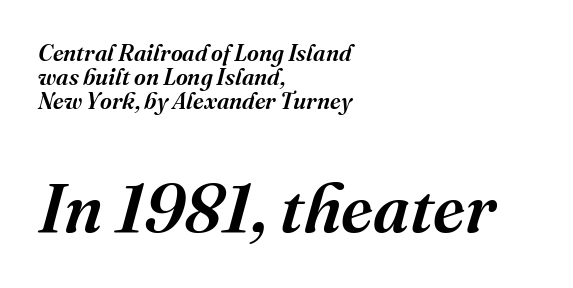
Q: Is the text bold? A: Semi-bold.
Q: Is the text italic (slanted)? A: Yes, it leans right by about 16 degrees.
Q: Is the typeface a serif or a sans-serif typeface? A: Serif.
Q: Is the text underlined? A: No.
Q: How is the paragraph aligned? A: Left-aligned.
Q: Is the spacing between letters normal or unusually wide? A: Normal.
Q: Is the spacing between lines tight, normal or loose? A: Tight.
Q: Which block of text is set in a larger size, the first (top) or the second (bottom)? A: The second (bottom) one.
Q: Width (condensed, normal, or wide)? A: Normal.
Q: Stroke contrast? A: Medium.
Q: x-height? A: Medium.
Q: Monospaced? A: No.
